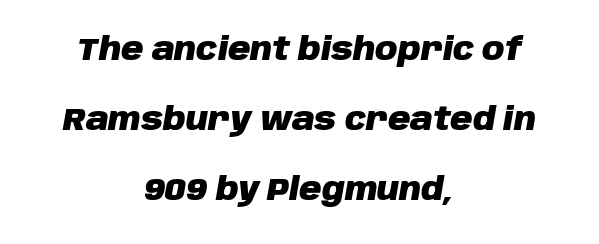
Q: Is the text bold? A: Yes.
Q: Is the text italic (slanted)? A: Yes, it leans right by about 10 degrees.
Q: Is the text underlined? A: No.
Q: How is the paragraph aligned? A: Centered.
Q: Is the spacing between letters normal or unusually wide? A: Normal.
Q: Is the spacing between lines tight, normal or loose? A: Loose.
Q: Width (condensed, normal, or wide)? A: Normal.
Q: Stroke contrast? A: Low.
Q: x-height? A: Large.
Q: Monospaced? A: No.
